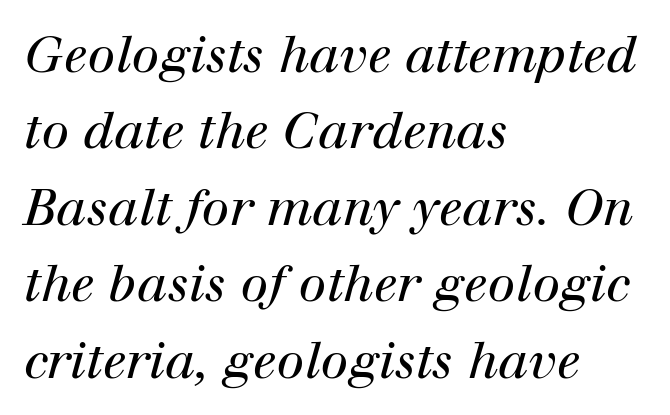
Q: Is the text bold? A: No.
Q: Is the text italic (slanted)? A: Yes, it leans right by about 12 degrees.
Q: Is the typeface a serif or a sans-serif typeface? A: Serif.
Q: Is the text underlined? A: No.
Q: How is the paragraph aligned? A: Left-aligned.
Q: Is the spacing between letters normal or unusually wide? A: Normal.
Q: Is the spacing between lines tight, normal or loose? A: Normal.
Q: Width (condensed, normal, or wide)? A: Normal.
Q: Stroke contrast? A: High.
Q: x-height? A: Medium.
Q: Monospaced? A: No.
